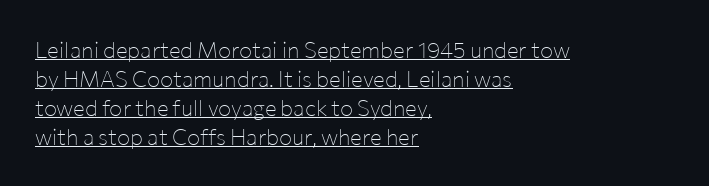
The image shows 22 px text type, upright; set left-aligned, normal line spacing (1.32x), normal letter spacing, underlined.
